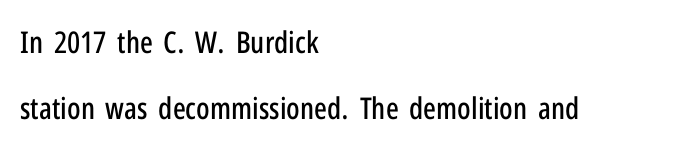
Q: Is the text italic (slanted)? A: No, it is upright.
Q: Is the typeface a serif or a sans-serif typeface? A: Sans-serif.
Q: Is the text underlined? A: No.
Q: How is the paragraph aligned? A: Left-aligned.
Q: Is the spacing between letters normal or unusually wide? A: Normal.
Q: Is the spacing between lines tight, normal or loose? A: Loose.
Q: Width (condensed, normal, or wide)? A: Condensed.
Q: Stroke contrast? A: Low.
Q: x-height? A: Medium.
Q: Monospaced? A: No.
